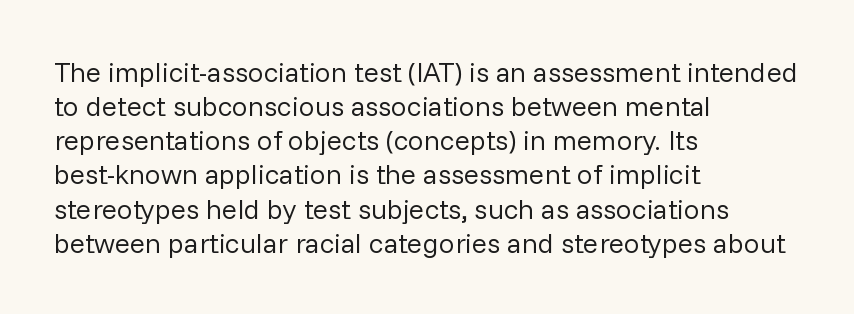
Q: Is the text bold? A: No.
Q: Is the text italic (slanted)? A: No, it is upright.
Q: Is the typeface a serif or a sans-serif typeface? A: Sans-serif.
Q: Is the text underlined? A: No.
Q: How is the paragraph aligned? A: Left-aligned.
Q: Is the spacing between letters normal or unusually wide? A: Normal.
Q: Width (condensed, normal, or wide)? A: Normal.
Q: Stroke contrast? A: Low.
Q: x-height? A: Medium.
Q: Monospaced? A: No.
